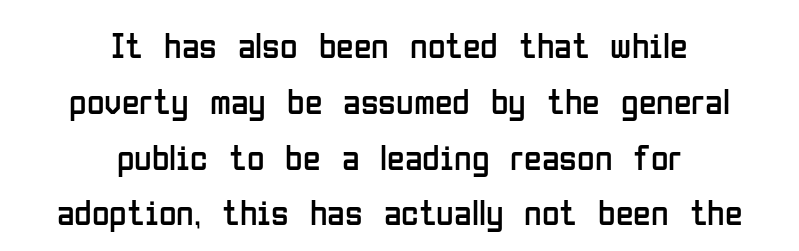
The image shows 36 px regular-weight, condensed sans-serif type, upright; set centered, normal line spacing (1.55x), normal letter spacing, not underlined; low stroke contrast and a medium x-height.
